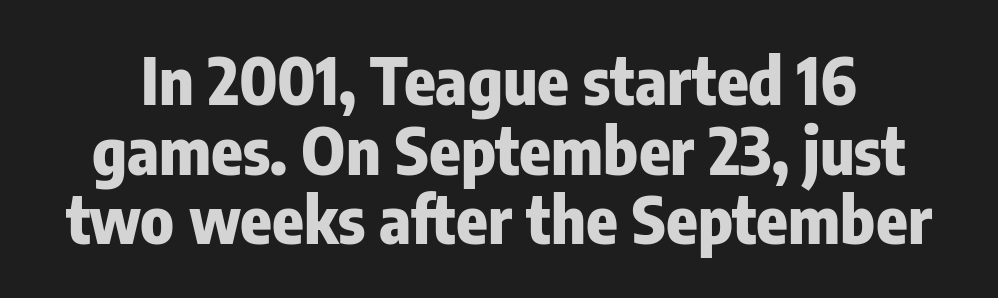
Q: Is the text bold? A: Yes.
Q: Is the text italic (slanted)? A: No, it is upright.
Q: Is the typeface a serif or a sans-serif typeface? A: Sans-serif.
Q: Is the text underlined? A: No.
Q: Is the spacing between letters normal or unusually wide? A: Normal.
Q: Is the spacing between lines tight, normal or loose? A: Tight.
Q: Width (condensed, normal, or wide)? A: Condensed.
Q: Stroke contrast? A: Low.
Q: x-height? A: Medium.
Q: Monospaced? A: No.
